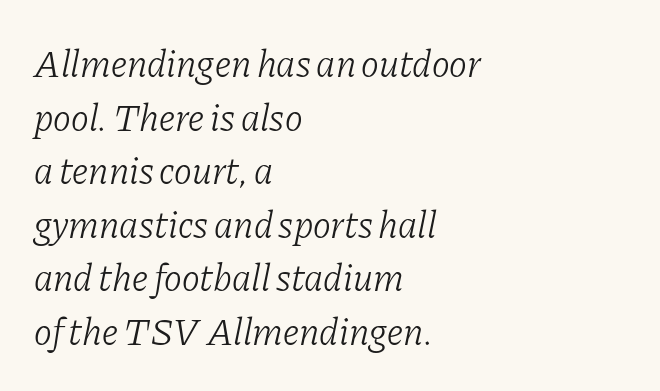
The image shows 38 px light serif type, italic (leaning right); set left-aligned, normal line spacing (1.41x), normal letter spacing, not underlined; low stroke contrast and a medium x-height.
